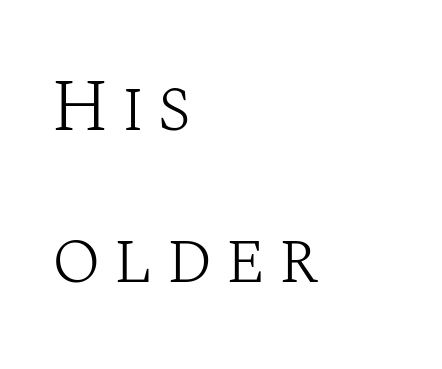
These lines are rendered in a variable-pitch font. Stroke terminals: seriffed. Clear beneath every line of the passage. The text block is weighted toward the left margin, trailing off unevenly rightward.
